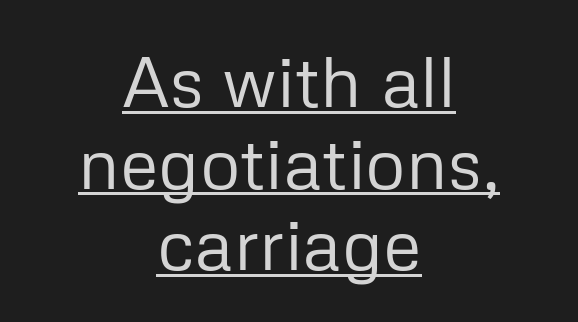
The image shows 71 px regular-weight sans-serif type, upright; set centered, tight line spacing (1.15x), normal letter spacing, underlined; low stroke contrast and a medium x-height.
